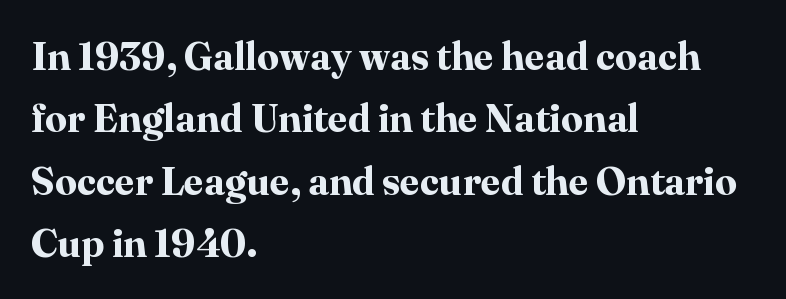
Q: Is the text bold? A: Yes.
Q: Is the text italic (slanted)? A: No, it is upright.
Q: Is the typeface a serif or a sans-serif typeface? A: Serif.
Q: Is the text underlined? A: No.
Q: How is the paragraph aligned? A: Left-aligned.
Q: Is the spacing between letters normal or unusually wide? A: Normal.
Q: Is the spacing between lines tight, normal or loose? A: Normal.
Q: Width (condensed, normal, or wide)? A: Normal.
Q: Stroke contrast? A: High.
Q: x-height? A: Medium.
Q: Monospaced? A: No.
